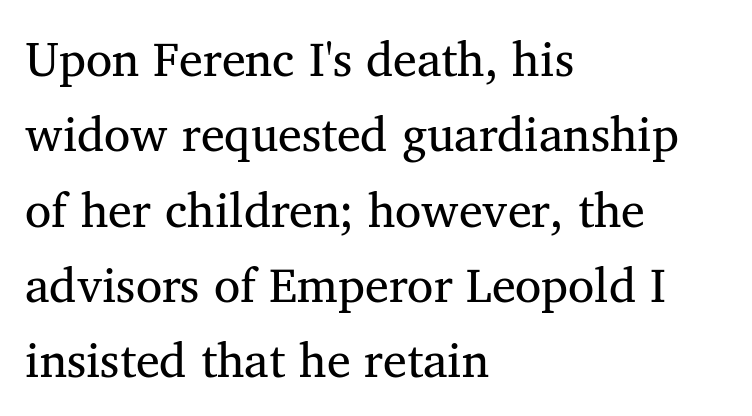
Descenders hang freely into open space. One-word summary of the alignment: left. Compared with typical body copy, the letter spacing here is the same. The rendering uses natural spacing where letterforms have individual widths.
